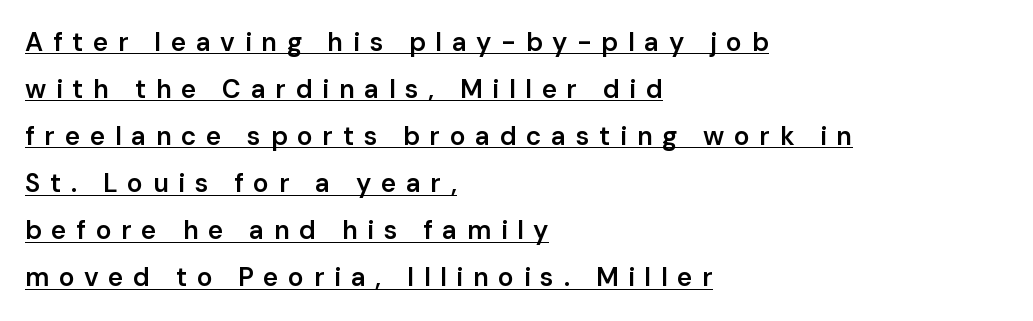
In designer terms, the underline attribute is active on this setting. This rendering widens character spacing well past its baseline value. This is moderately heavy type, rendered in semibold. The lettering holds an erect, upright posture throughout. Line beginnings align vertically; line endings do not.
